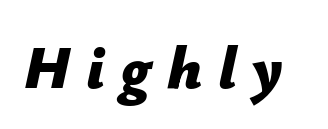
{"italic": "yes", "lean": "right", "slant_degrees": 12, "bold": "yes", "weight": "bold", "width": "normal", "stroke_contrast": "low", "x_height": "medium", "monospaced": "no", "underline": "no", "letter_spacing": "wide", "letter_spacing_em": 0.26, "glyph_px": 61}
